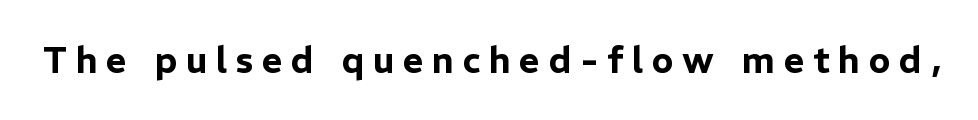
The image shows 36 px sans-serif type, upright; set unusually wide letter spacing (+0.24 em), not underlined; low stroke contrast and a medium x-height.
